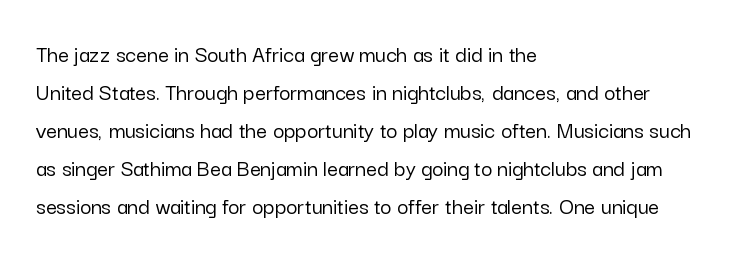
{"italic": "no", "underline": "no", "align": "left", "line_spacing": "normal", "line_spacing_ratio": 1.58, "letter_spacing": "normal", "letter_spacing_em": 0.0, "glyph_px": 24}
